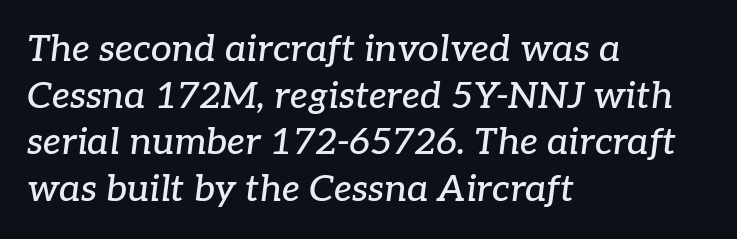
Q: Is the text italic (slanted)? A: Yes, it leans right by about 7 degrees.
Q: Is the typeface a serif or a sans-serif typeface? A: Serif.
Q: Is the text underlined? A: No.
Q: How is the paragraph aligned? A: Left-aligned.
Q: Is the spacing between letters normal or unusually wide? A: Normal.
Q: Is the spacing between lines tight, normal or loose? A: Normal.
Q: Width (condensed, normal, or wide)? A: Normal.
Q: Stroke contrast? A: Low.
Q: x-height? A: Medium.
Q: Monospaced? A: No.
